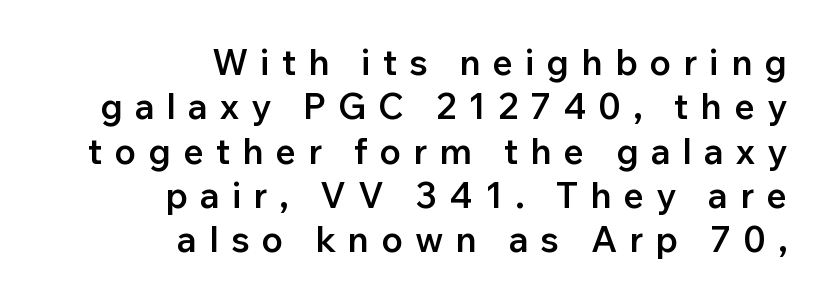
{"serif": "no", "italic": "no", "bold": "semi", "weight": "semibold", "width": "normal", "stroke_contrast": "low", "x_height": "medium", "monospaced": "no", "underline": "no", "align": "right", "line_spacing_ratio": 1.23, "letter_spacing": "wide", "letter_spacing_em": 0.33, "glyph_px": 36}
